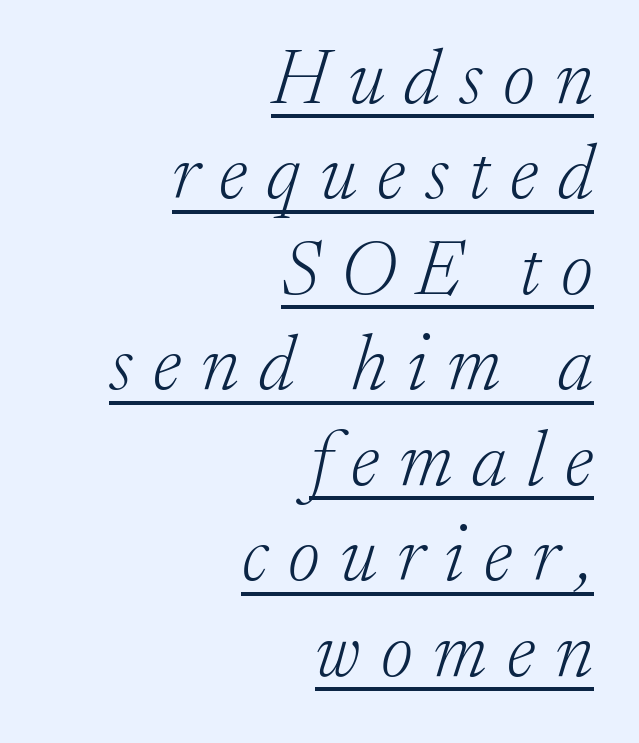
Q: Is the text bold? A: No.
Q: Is the text italic (slanted)? A: Yes, it leans right by about 17 degrees.
Q: Is the typeface a serif or a sans-serif typeface? A: Serif.
Q: Is the text underlined? A: Yes.
Q: How is the paragraph aligned? A: Right-aligned.
Q: Is the spacing between letters normal or unusually wide? A: Unusually wide.
Q: Width (condensed, normal, or wide)? A: Normal.
Q: Stroke contrast? A: Low.
Q: x-height? A: Medium.
Q: Monospaced? A: No.
